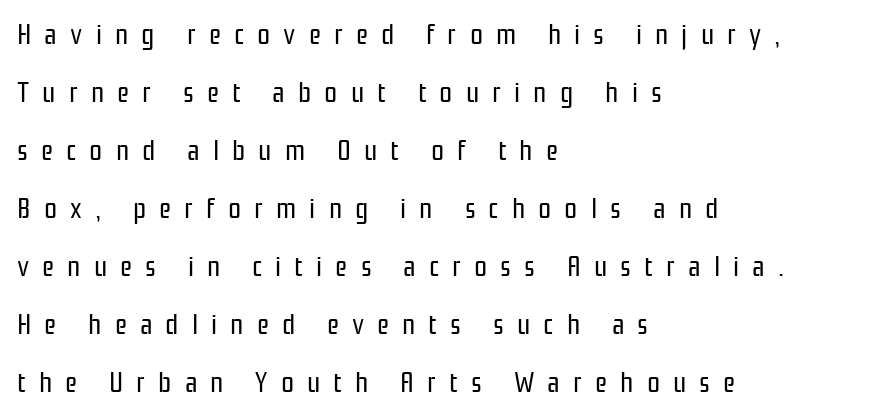
{"serif": "no", "italic": "no", "bold": "no", "weight": "regular", "width": "condensed", "stroke_contrast": "low", "x_height": "medium", "monospaced": "no", "underline": "no", "align": "left", "line_spacing": "loose", "line_spacing_ratio": 2.0, "letter_spacing": "wide", "letter_spacing_em": 0.45, "glyph_px": 29}
